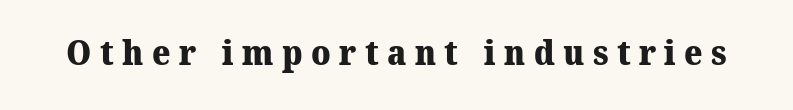
Q: Is the text bold? A: Yes.
Q: Is the typeface a serif or a sans-serif typeface? A: Serif.
Q: Is the text underlined? A: No.
Q: Is the spacing between letters normal or unusually wide? A: Unusually wide.
Q: Width (condensed, normal, or wide)? A: Normal.
Q: Stroke contrast? A: Medium.
Q: x-height? A: Medium.
Q: Monospaced? A: No.
